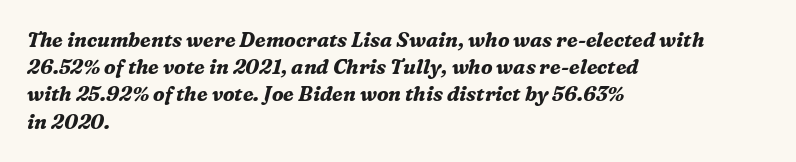
The image shows 20 px bold type, italic (leaning right); set left-aligned, normal line spacing (1.36x), normal letter spacing, not underlined.
